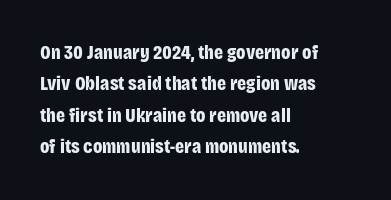
Q: Is the text bold? A: Yes.
Q: Is the text italic (slanted)? A: No, it is upright.
Q: Is the text underlined? A: No.
Q: How is the paragraph aligned? A: Left-aligned.
Q: Is the spacing between letters normal or unusually wide? A: Normal.
Q: Is the spacing between lines tight, normal or loose? A: Normal.
